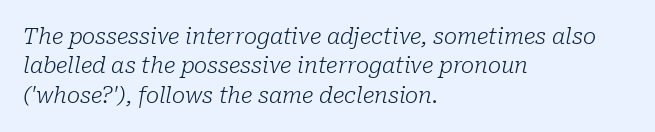
The image shows 22 px text type, italic (leaning right); set left-aligned, normal line spacing (1.33x), normal letter spacing, not underlined.
